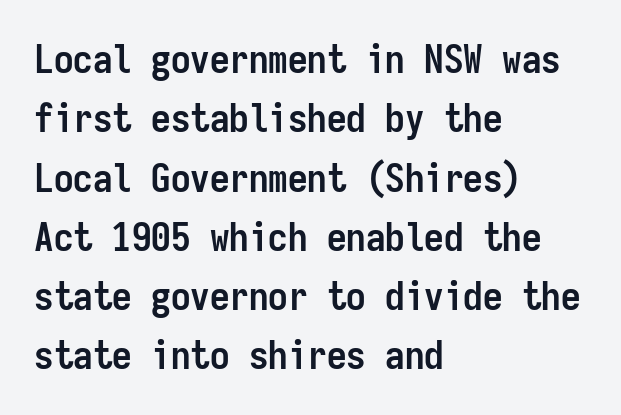
Q: Is the text bold? A: Yes.
Q: Is the text italic (slanted)? A: No, it is upright.
Q: Is the typeface a serif or a sans-serif typeface? A: Sans-serif.
Q: Is the text underlined? A: No.
Q: How is the paragraph aligned? A: Left-aligned.
Q: Is the spacing between letters normal or unusually wide? A: Normal.
Q: Is the spacing between lines tight, normal or loose? A: Normal.
Q: Width (condensed, normal, or wide)? A: Condensed.
Q: Stroke contrast? A: Low.
Q: x-height? A: Medium.
Q: Monospaced? A: Yes.
